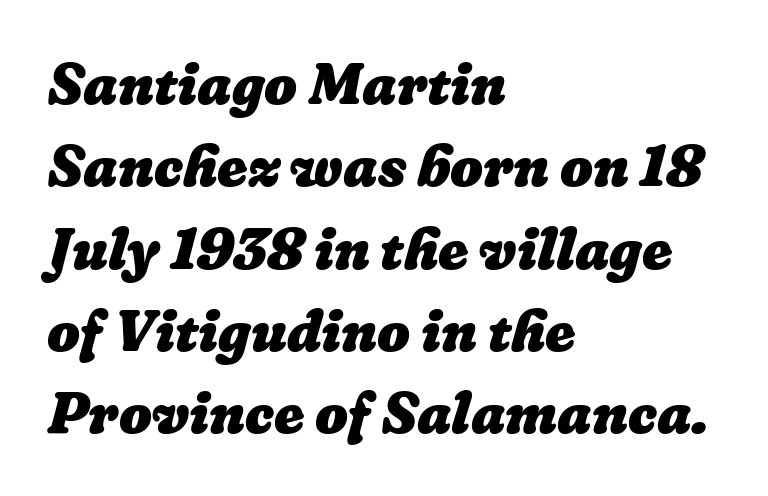
The image shows 58 px heavy type; set left-aligned, normal line spacing (1.42x), normal letter spacing, not underlined; low stroke contrast and a medium x-height.
